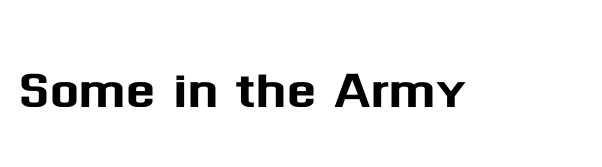
{"serif": "no", "italic": "no", "width": "normal", "stroke_contrast": "medium", "x_height": "medium", "monospaced": "no", "underline": "no", "letter_spacing": "normal", "letter_spacing_em": 0.0, "glyph_px": 69}
